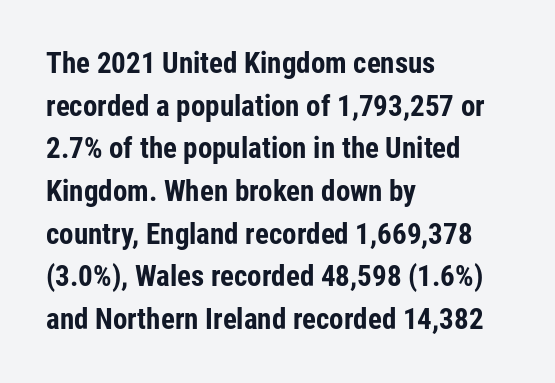
Weight: bold. Character widths vary here, with narrow letters taking less room than wide ones. This is the regular roman posture of the typeface. A bare baseline throughout the passage. You could call the tracking neutral — neither tight nor loose. Regarding serifs, this sample does without them.
